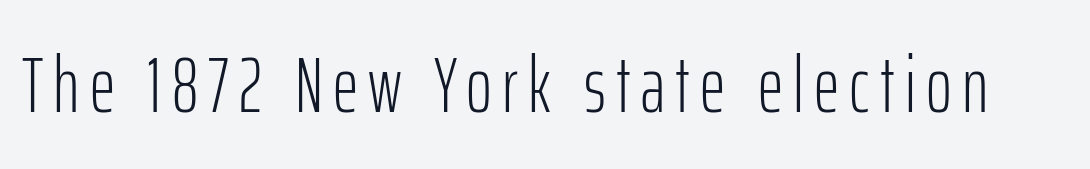
{"serif": "no", "italic": "no", "bold": "no", "weight": "light", "width": "condensed", "stroke_contrast": "low", "x_height": "medium", "monospaced": "no", "underline": "no", "glyph_px": 79}
